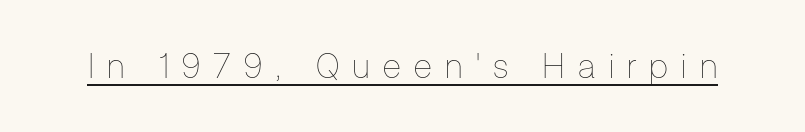
The image shows 34 px thin, condensed type, upright; set unusually wide letter spacing (+0.39 em), underlined; low stroke contrast and a medium x-height.
